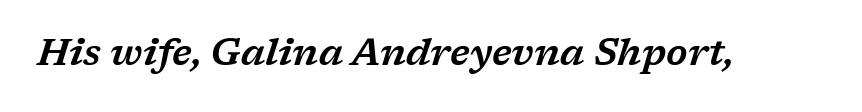
The foot of each line stays bare and open. The letters are slanted; this is an italic face. Note: serifs present on the glyphs. Note the varied advance widths — an 'i' is clearly narrower than an 'm'. How are the letters spaced? Ordinarily, with no added tracking.
